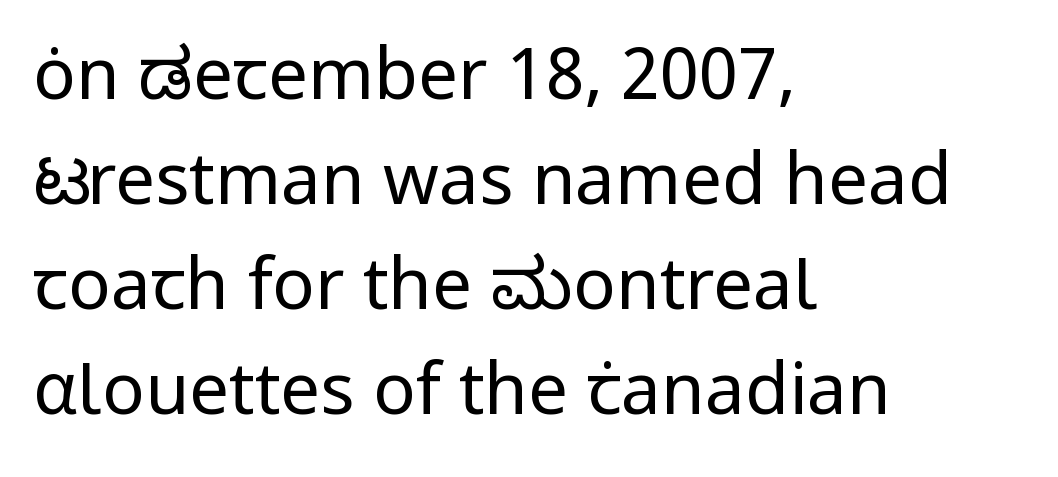
Q: Is the text bold? A: No.
Q: Is the text italic (slanted)? A: No, it is upright.
Q: Is the typeface a serif or a sans-serif typeface? A: Sans-serif.
Q: Is the text underlined? A: No.
Q: How is the paragraph aligned? A: Left-aligned.
Q: Is the spacing between letters normal or unusually wide? A: Normal.
Q: Is the spacing between lines tight, normal or loose? A: Normal.
Q: Width (condensed, normal, or wide)? A: Normal.
Q: Stroke contrast? A: Low.
Q: x-height? A: Medium.
Q: Monospaced? A: No.
